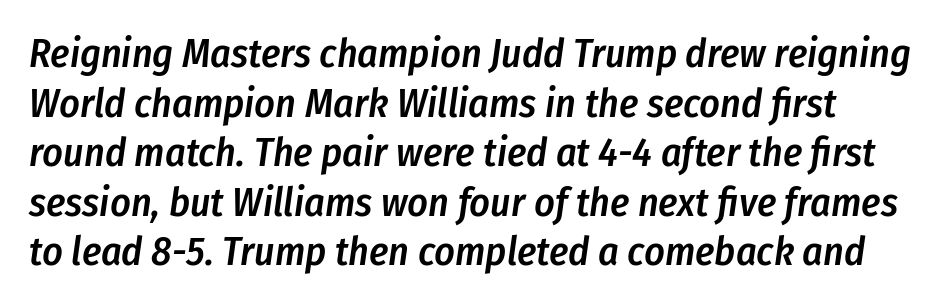
Is the type slanted? Yes — the strokes lean at a clear angle. Honestly, there is no underline to notice here at all. The letters sit at their default tracking, neither squeezed nor spread. Compared with an ordinary text face, these strokes are moderately heavier — a semibold. Note the varied advance widths — an 'i' is clearly narrower than an 'm'.
